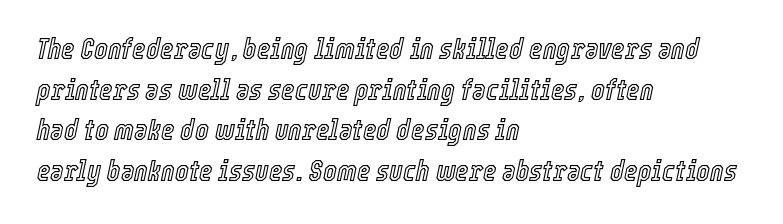
{"italic": "yes", "lean": "right", "slant_degrees": 12, "width": "condensed", "x_height": "medium", "monospaced": "no", "underline": "no", "align": "left", "line_spacing": "normal", "line_spacing_ratio": 1.4, "letter_spacing": "normal", "letter_spacing_em": 0.0, "glyph_px": 29}
